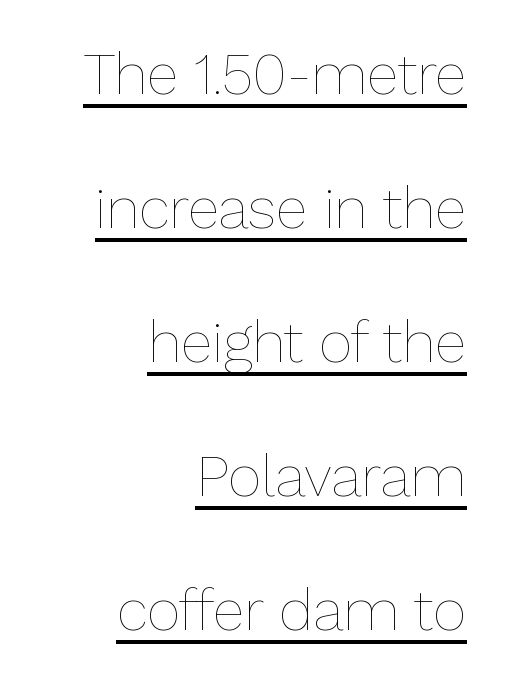
The image shows 58 px thin type, upright; set right-aligned, loose line spacing (2.31x), normal letter spacing, underlined; low stroke contrast and a medium x-height.
